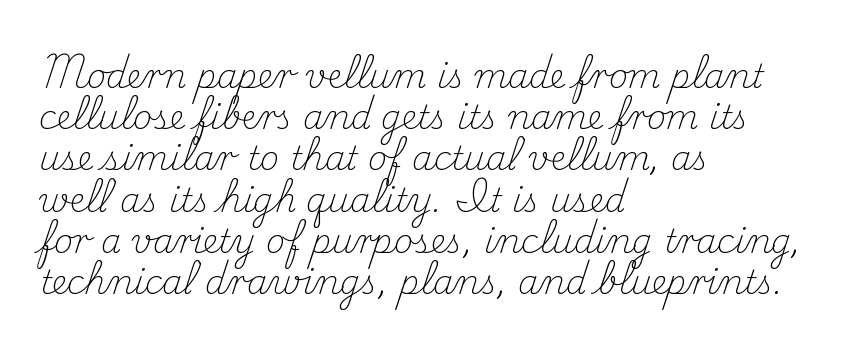
Q: Is the text bold? A: No.
Q: Is the text italic (slanted)? A: Yes.
Q: Is the typeface a serif or a sans-serif typeface? A: Serif.
Q: Is the text underlined? A: No.
Q: How is the paragraph aligned? A: Left-aligned.
Q: Is the spacing between letters normal or unusually wide? A: Normal.
Q: Is the spacing between lines tight, normal or loose? A: Normal.
Q: Width (condensed, normal, or wide)? A: Normal.
Q: Stroke contrast? A: Medium.
Q: x-height? A: Small.
Q: Monospaced? A: No.
